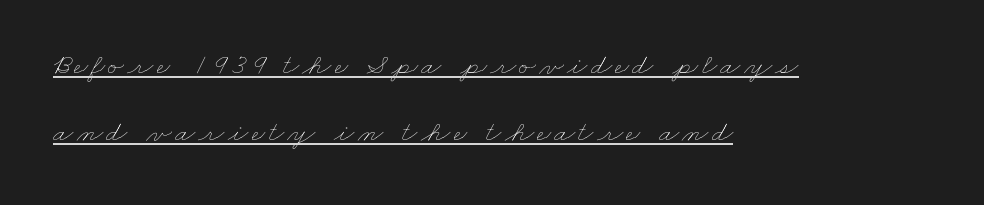
Q: Is the text bold? A: No.
Q: Is the text underlined? A: Yes.
Q: How is the paragraph aligned? A: Left-aligned.
Q: Is the spacing between lines tight, normal or loose? A: Loose.
Q: Width (condensed, normal, or wide)? A: Wide.
Q: Stroke contrast? A: Low.
Q: x-height? A: Small.
Q: Monospaced? A: No.
